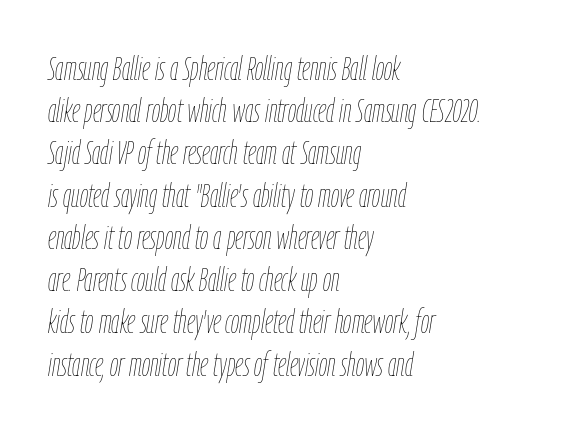
Whoever set this chose a conventional vertical rhythm. These glyphs show unthickened strokes, regular width or finer. Leftover space on each line is placed entirely after the last word. The glyphs look as if they've been sheared to an angle.
